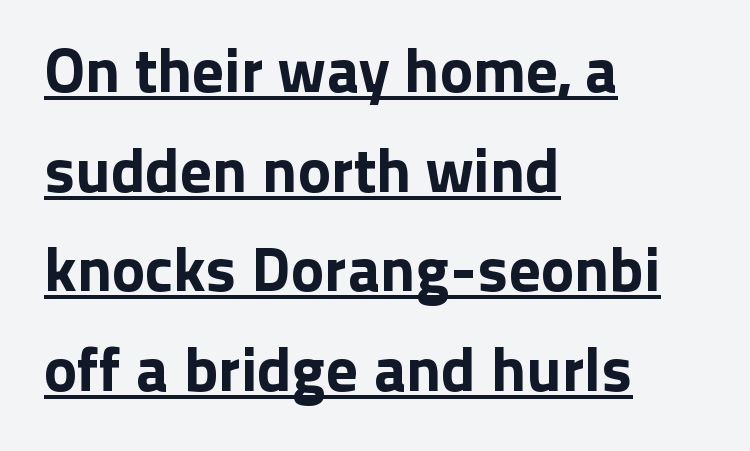
{"serif": "no", "italic": "no", "width": "normal", "stroke_contrast": "low", "x_height": "medium", "monospaced": "no", "underline": "yes", "align": "left", "line_spacing": "normal", "line_spacing_ratio": 1.58, "letter_spacing": "normal", "letter_spacing_em": 0.0, "glyph_px": 63}
